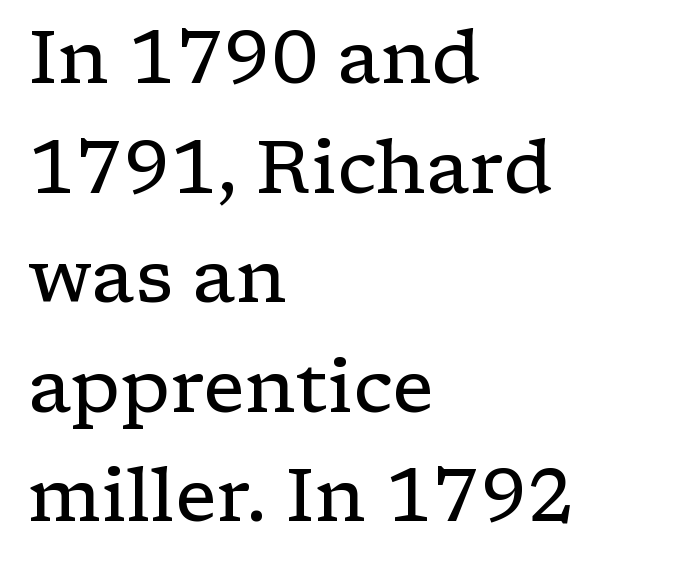
{"serif": "yes", "italic": "no", "bold": "no", "weight": "regular", "width": "wide", "stroke_contrast": "low", "x_height": "medium", "monospaced": "no", "underline": "no", "align": "left", "line_spacing": "normal", "line_spacing_ratio": 1.48, "letter_spacing": "normal", "letter_spacing_em": 0.0, "glyph_px": 74}
